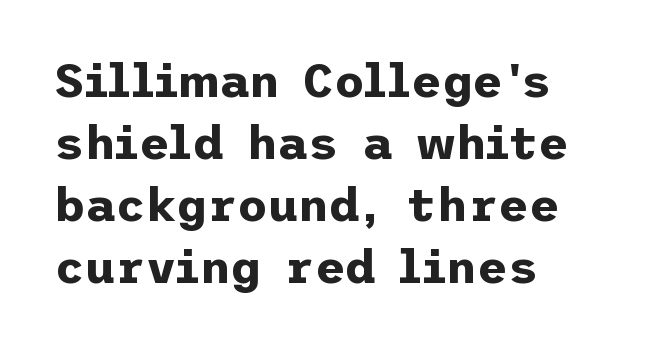
{"serif": "no", "italic": "no", "bold": "yes", "weight": "bold", "width": "normal", "stroke_contrast": "low", "x_height": "medium", "underline": "no", "line_spacing": "normal", "line_spacing_ratio": 1.32, "letter_spacing": "normal", "letter_spacing_em": 0.0, "glyph_px": 47}
